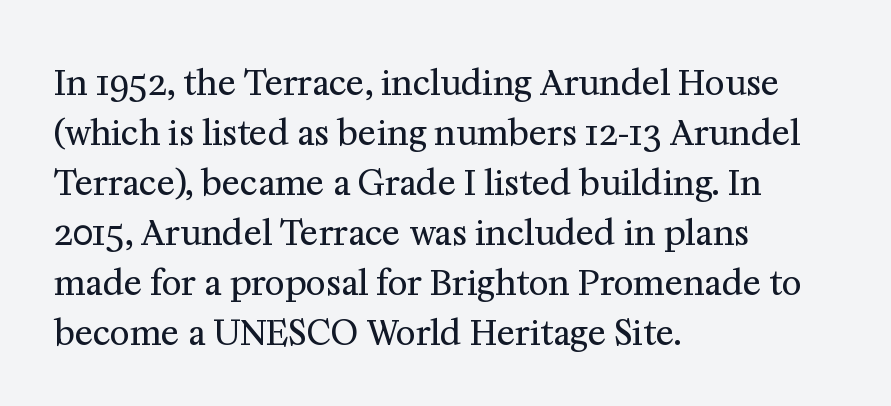
Q: Is the text bold? A: No.
Q: Is the text italic (slanted)? A: No, it is upright.
Q: Is the typeface a serif or a sans-serif typeface? A: Serif.
Q: Is the text underlined? A: No.
Q: How is the paragraph aligned? A: Left-aligned.
Q: Is the spacing between letters normal or unusually wide? A: Normal.
Q: Is the spacing between lines tight, normal or loose? A: Normal.
Q: Width (condensed, normal, or wide)? A: Normal.
Q: Stroke contrast? A: Medium.
Q: x-height? A: Medium.
Q: Monospaced? A: No.
